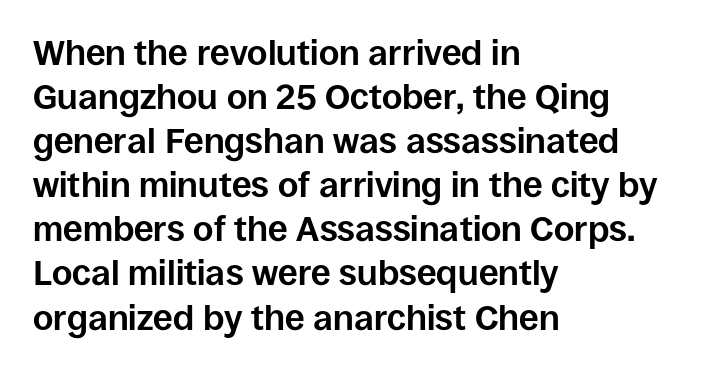
The image shows 35 px bold sans-serif type, upright; set left-aligned, normal line spacing (1.26x), normal letter spacing, not underlined; low stroke contrast and a large x-height.
